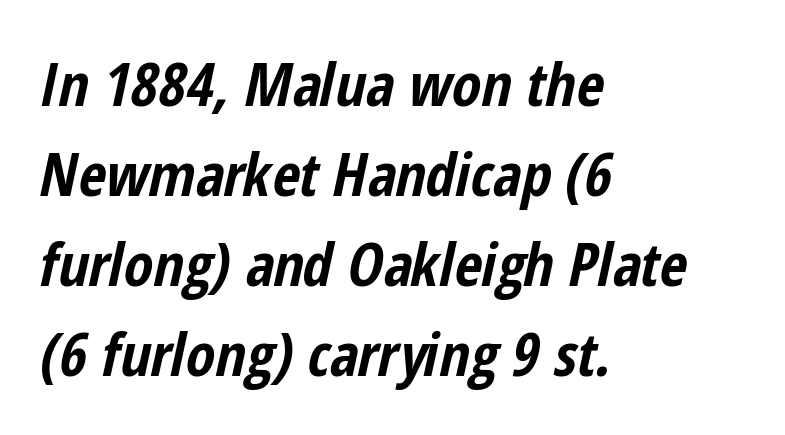
Q: Is the text bold? A: Yes.
Q: Is the text italic (slanted)? A: Yes, it leans right by about 12 degrees.
Q: Is the text underlined? A: No.
Q: How is the paragraph aligned? A: Left-aligned.
Q: Is the spacing between letters normal or unusually wide? A: Normal.
Q: Is the spacing between lines tight, normal or loose? A: Normal.
Q: Width (condensed, normal, or wide)? A: Condensed.
Q: Stroke contrast? A: Low.
Q: x-height? A: Medium.
Q: Monospaced? A: No.
